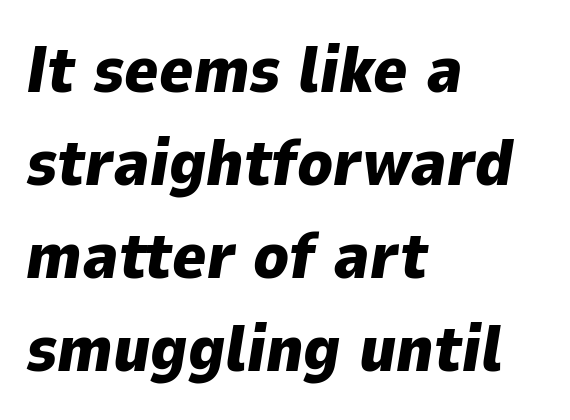
{"italic": "yes", "lean": "right", "slant_degrees": 9, "bold": "yes", "weight": "heavy", "width": "normal", "stroke_contrast": "low", "x_height": "medium", "monospaced": "no", "underline": "no", "align": "left", "line_spacing": "normal", "line_spacing_ratio": 1.43, "letter_spacing": "normal", "letter_spacing_em": 0.0, "glyph_px": 65}
